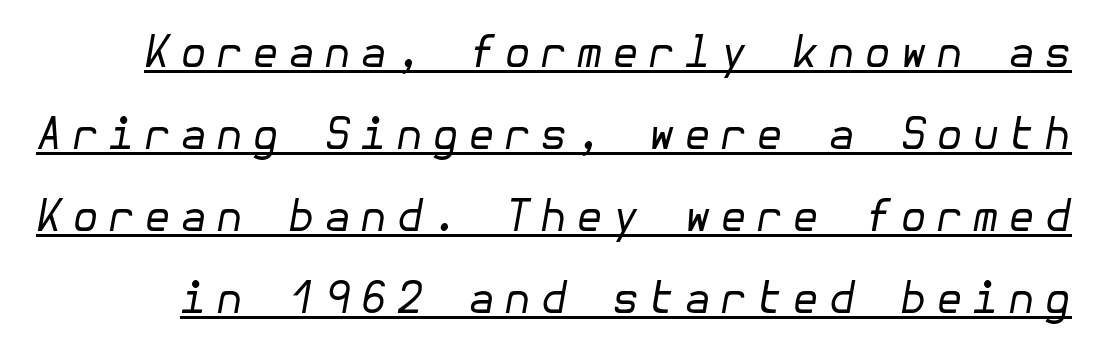
Yep, that's italic — everything's leaning. Bold? No — there's no thickening of the strokes. Spacing between characters has been opened up far beyond the box default. The rendered words wear a rule along their underside.
